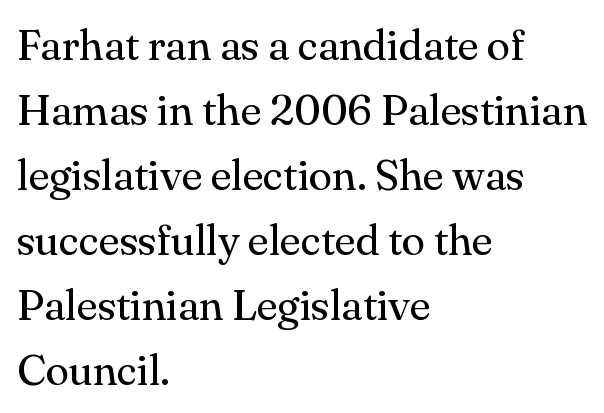
This is roman type, the default non-slanted kind. Notice how descenders clear the ascenders below comfortably — that's standard leading. The string is rendered with underlining switched off. The rendering uses natural spacing where letterforms have individual widths. This is not heavy type; no bold has been used. The passage is arranged the way most books set body copy — flush left.
